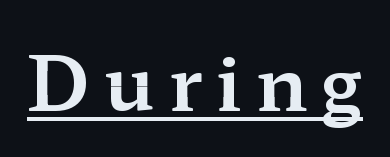
{"serif": "yes", "italic": "no", "width": "wide", "stroke_contrast": "medium", "x_height": "medium", "monospaced": "no", "underline": "yes", "glyph_px": 75}
